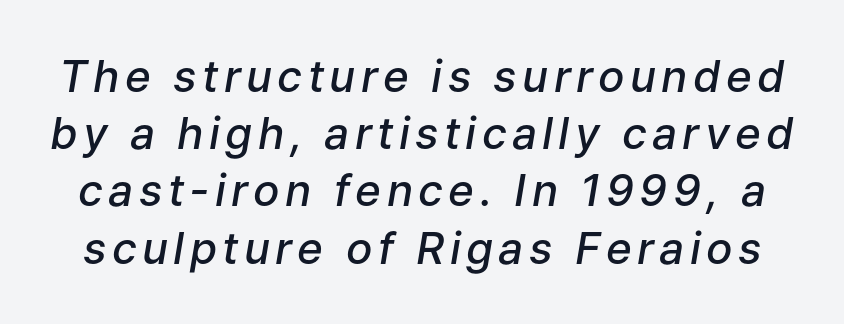
Varying glyph widths throughout — classic text-font behaviour. These words are printed semibold, heavier than regular yet not bold. The space between consecutive lines is moderate. The words here are not underlined.
